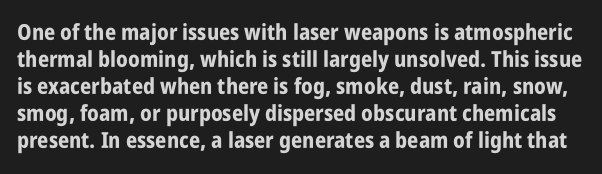
{"italic": "no", "bold": "yes", "underline": "no", "line_spacing_ratio": 1.23, "letter_spacing": "normal", "letter_spacing_em": 0.0, "glyph_px": 22}
